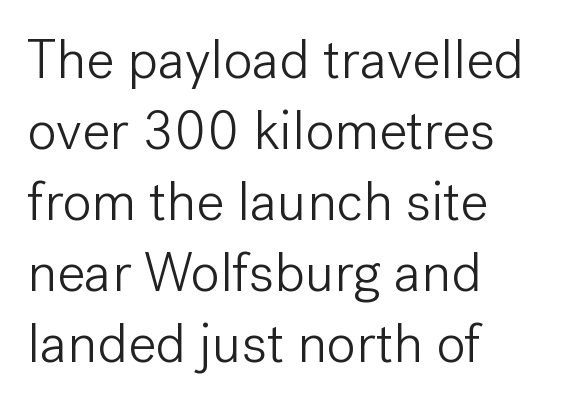
This is the regular roman posture of the typeface. The lines sit at an ordinary, default distance from one another. Quick note: underline off. The face used here is a sans, in the tradition of grotesques and geometrics. The passage shown is not bold in any degree. The passage shown is typed in a proportional face where columns would drift.
